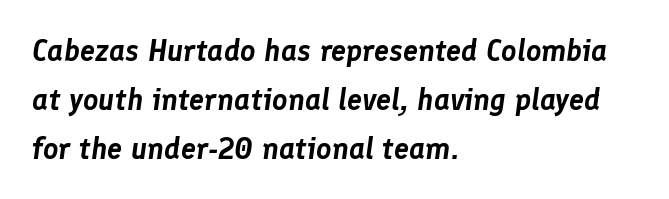
A typesetter would call this proportional, since set widths differ per character. Emphasis-style slanted type is in use. Typeset ragged right — the left edge is the straight one. Only glyphs here, with clear space below each row. These lines sit exactly where default settings would place them.
